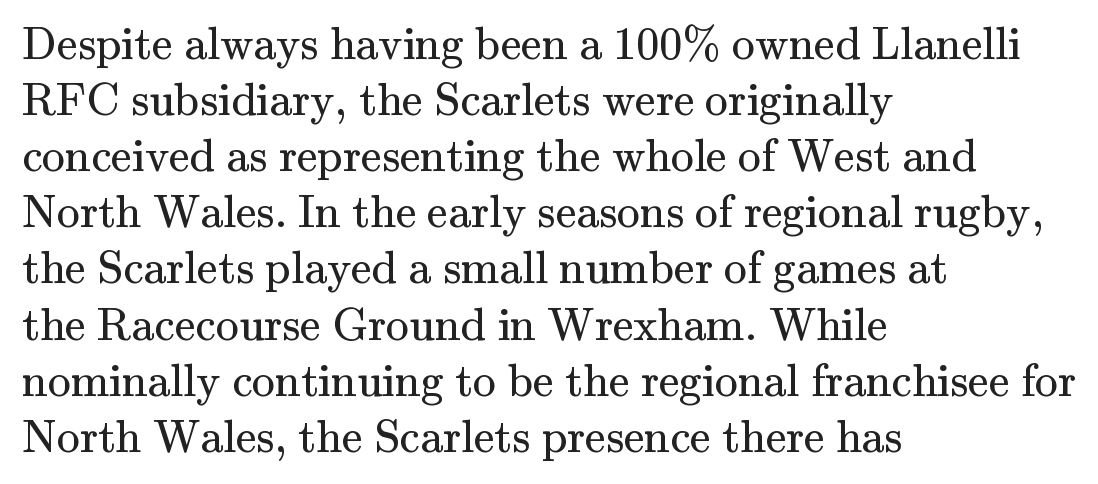
{"serif": "yes", "italic": "no", "bold": "no", "weight": "regular", "width": "normal", "stroke_contrast": "medium", "x_height": "small", "monospaced": "no", "underline": "no", "align": "left", "line_spacing_ratio": 1.22, "letter_spacing": "normal", "letter_spacing_em": 0.0, "glyph_px": 46}
